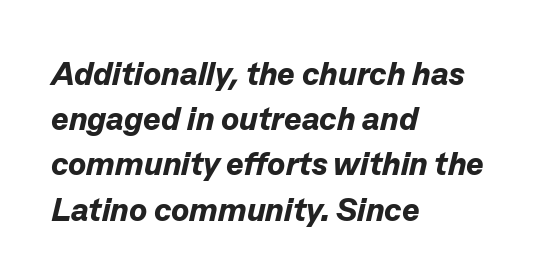
{"italic": "yes", "lean": "right", "slant_degrees": 13, "bold": "yes", "weight": "bold", "width": "normal", "stroke_contrast": "low", "x_height": "medium", "monospaced": "no", "underline": "no", "align": "left", "line_spacing": "normal", "line_spacing_ratio": 1.37, "letter_spacing": "normal", "letter_spacing_em": 0.0, "glyph_px": 33}
